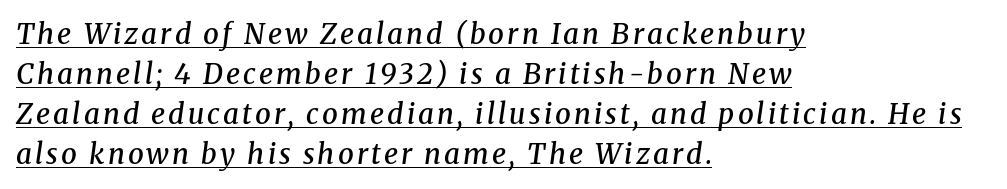
The image shows 28 px semibold serif type, italic (leaning right); set left-aligned, normal line spacing (1.43x), underlined; medium stroke contrast and a medium x-height.
